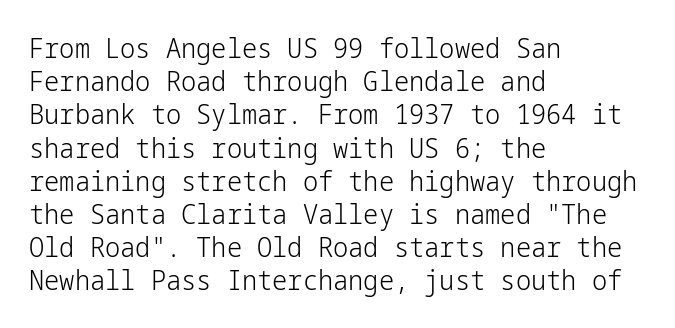
The zone under the glyphs is completely vacant. The passage is arranged the way most books set body copy — flush left. The type sits square on the baseline with zero lean. Weight: in the light-to-regular range. In terms of letterspacing, this is plain default setting.
